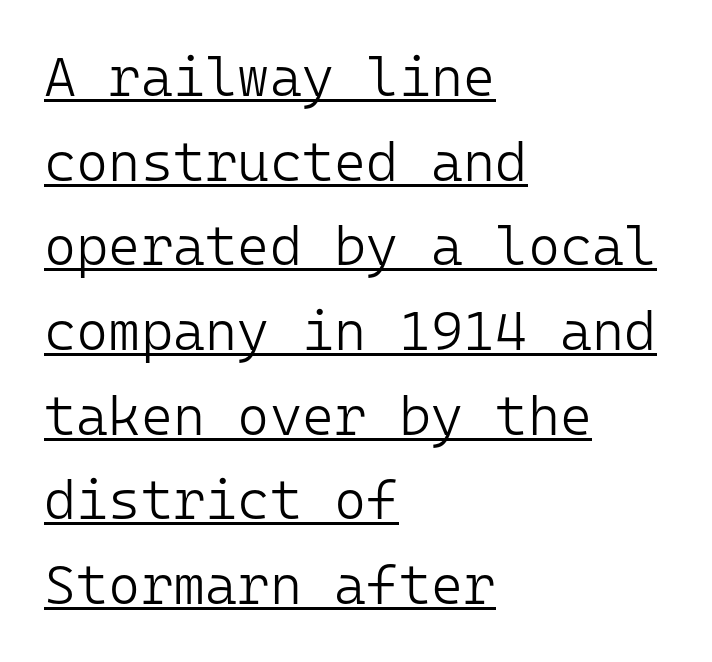
Q: Is the text bold? A: No.
Q: Is the text italic (slanted)? A: No, it is upright.
Q: Is the typeface a serif or a sans-serif typeface? A: Sans-serif.
Q: Is the text underlined? A: Yes.
Q: How is the paragraph aligned? A: Left-aligned.
Q: Is the spacing between letters normal or unusually wide? A: Normal.
Q: Is the spacing between lines tight, normal or loose? A: Normal.
Q: Width (condensed, normal, or wide)? A: Normal.
Q: Stroke contrast? A: Low.
Q: x-height? A: Medium.
Q: Monospaced? A: Yes.
